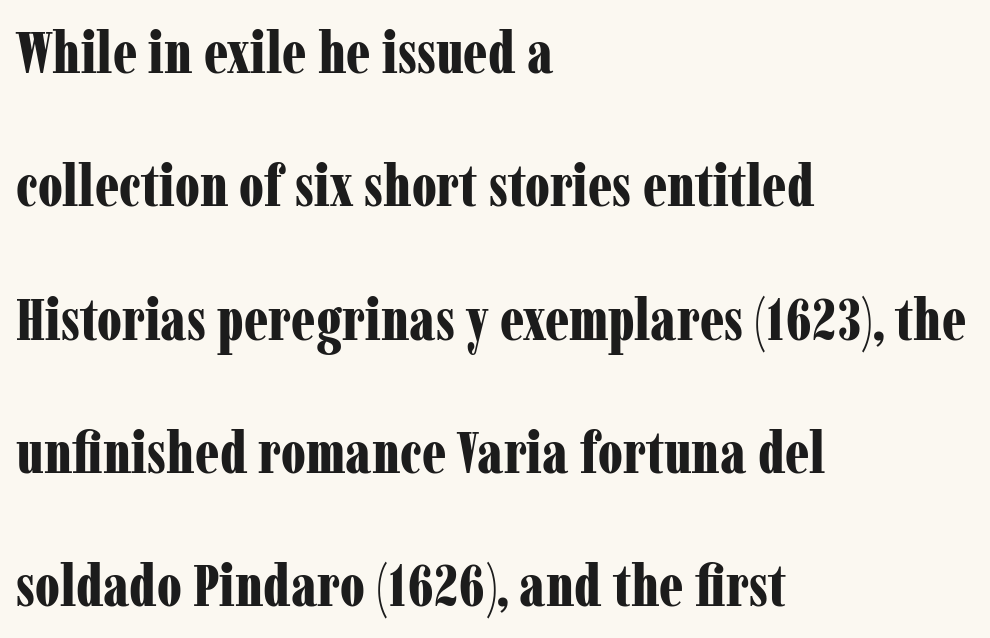
{"serif": "yes", "italic": "no", "bold": "yes", "weight": "bold", "width": "condensed", "stroke_contrast": "low", "x_height": "medium", "monospaced": "no", "underline": "no", "align": "left", "line_spacing": "loose", "line_spacing_ratio": 2.26, "letter_spacing": "normal", "letter_spacing_em": 0.0, "glyph_px": 59}
